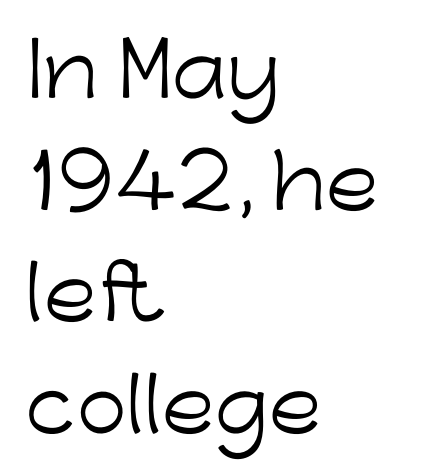
The image shows 73 px light sans-serif type, upright; set left-aligned, normal line spacing (1.53x), normal letter spacing, not underlined; low stroke contrast and a medium x-height.
